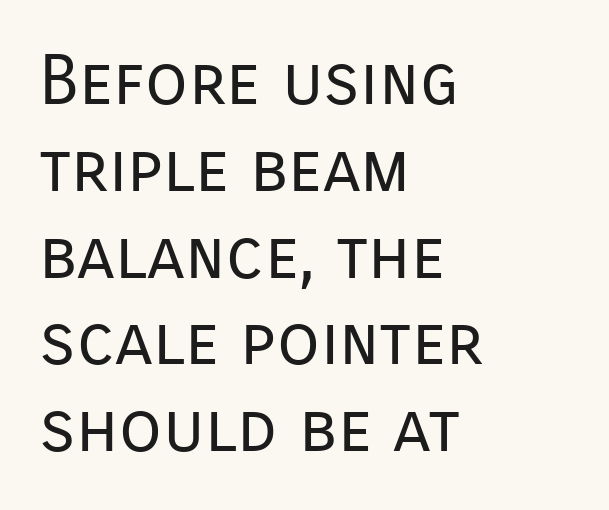
The image shows 70 px regular-weight sans-serif type, upright; set left-aligned, line spacing 1.24x, normal letter spacing, not underlined; low stroke contrast and a medium x-height.
